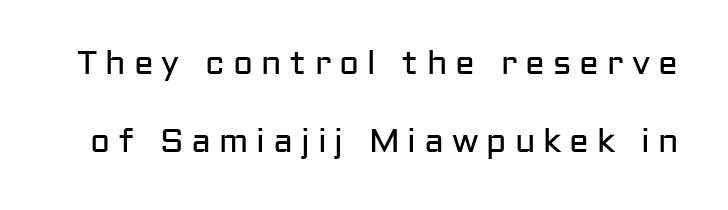
The rendering uses natural spacing where letterforms have individual widths. Bold? No — there's no thickening of the strokes. This is sans-serif lettering, the kind often seen on screens and signage. If you measured baseline to baseline, you'd find a long distance.
